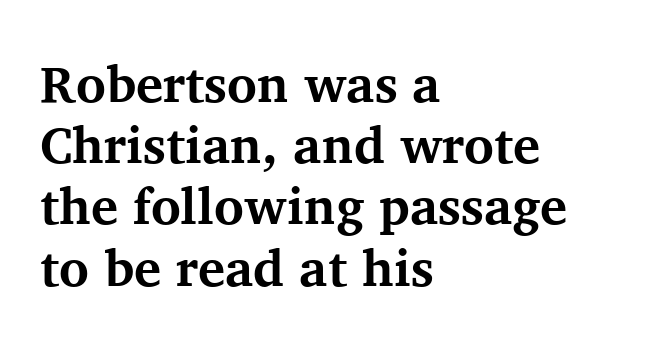
Vertical strokes here are truly vertical. The rag falls on the right side of this text block. This is heavy type, rendered in bold. Note the varied advance widths — an 'i' is clearly narrower than an 'm'. A serif font was chosen for this passage.
